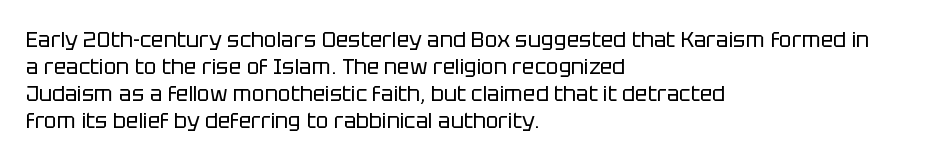
These lines keep a tight, regular rhythm from letter to letter. The rows are spaced the way most documents space them. Nothing heavy about these letters — not bold at all. A roman cut, with each character standing at attention. Check under the words: just untouched page. All the whitespace from short lines collects on the right.
